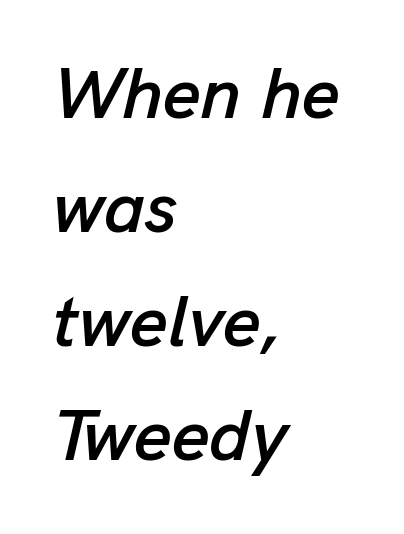
Vertical spacing — default. Default kerning and tracking; the words read as compact shapes. A typesetter would mark this as italic. Check under the words: just untouched page. Looks like regular typesetting: each glyph gets only the width it needs.
